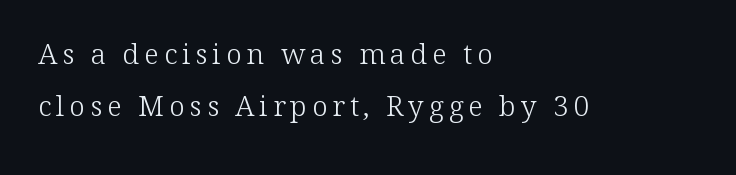
Q: Is the text bold? A: No.
Q: Is the text italic (slanted)? A: No, it is upright.
Q: Is the typeface a serif or a sans-serif typeface? A: Serif.
Q: Is the text underlined? A: No.
Q: How is the paragraph aligned? A: Left-aligned.
Q: Width (condensed, normal, or wide)? A: Normal.
Q: Stroke contrast? A: Low.
Q: x-height? A: Medium.
Q: Monospaced? A: No.
